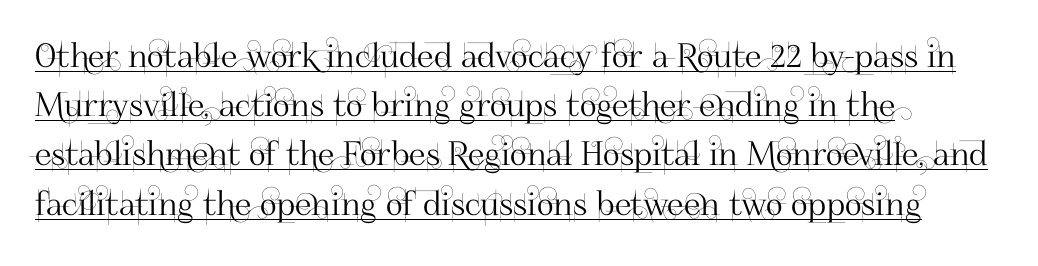
Q: Is the text italic (slanted)? A: No, it is upright.
Q: Is the typeface a serif or a sans-serif typeface? A: Sans-serif.
Q: Is the text underlined? A: Yes.
Q: How is the paragraph aligned? A: Left-aligned.
Q: Is the spacing between letters normal or unusually wide? A: Normal.
Q: Is the spacing between lines tight, normal or loose? A: Normal.
Q: Width (condensed, normal, or wide)? A: Normal.
Q: Stroke contrast? A: High.
Q: x-height? A: Small.
Q: Monospaced? A: No.
